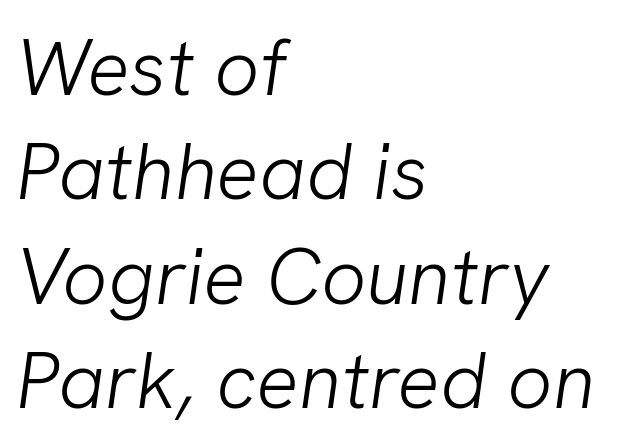
The setting favours the left margin, as ordinary paragraphs usually do. Spacing verdict: proportional, widths tailored to each character. The tracking reads as untouched default to a designer's eye. The font family rendered here belongs to the sans-serif group. This sample keeps an unexceptional amount of space between lines.
